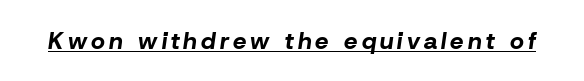
The image shows 24 px bold type, italic (leaning right); set underlined.
